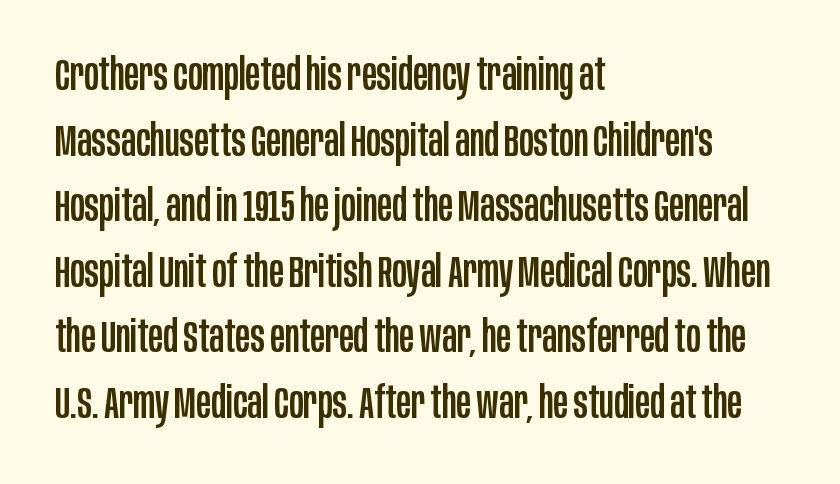
All the whitespace from short lines collects on the right. Ordinary non-slanted type is in use. This sample keeps an unexceptional amount of space between lines. Proportional: the letters do not fall into vertical columns. Quick note: underline off. No feet cap the strokes, marking this as sans-serif type.
